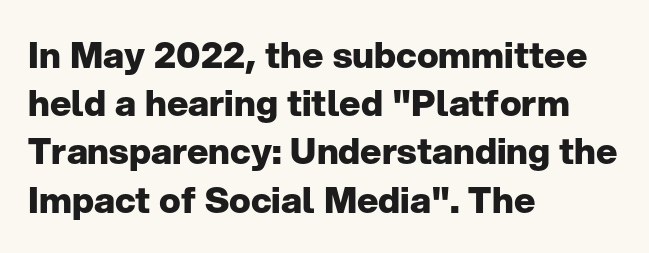
The image shows 36 px heavy sans-serif type, upright; set left-aligned, normal line spacing (1.34x), normal letter spacing, not underlined; low stroke contrast and a medium x-height.
